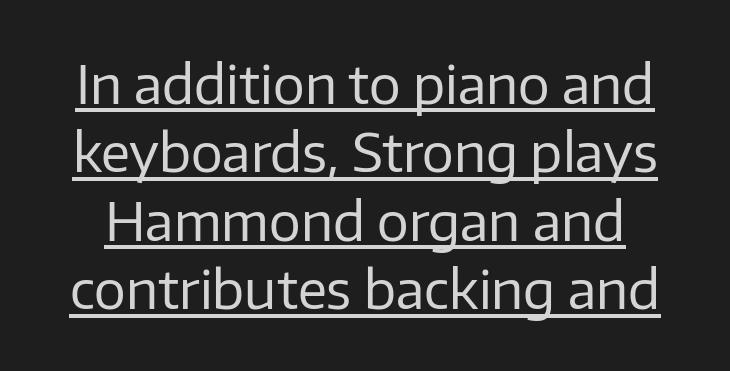
The type sits square on the baseline with zero lean. What decoration does the sample have? An underline. Looks like regular typesetting: each glyph gets only the width it needs. The face used here is a sans, in the tradition of grotesques and geometrics.
